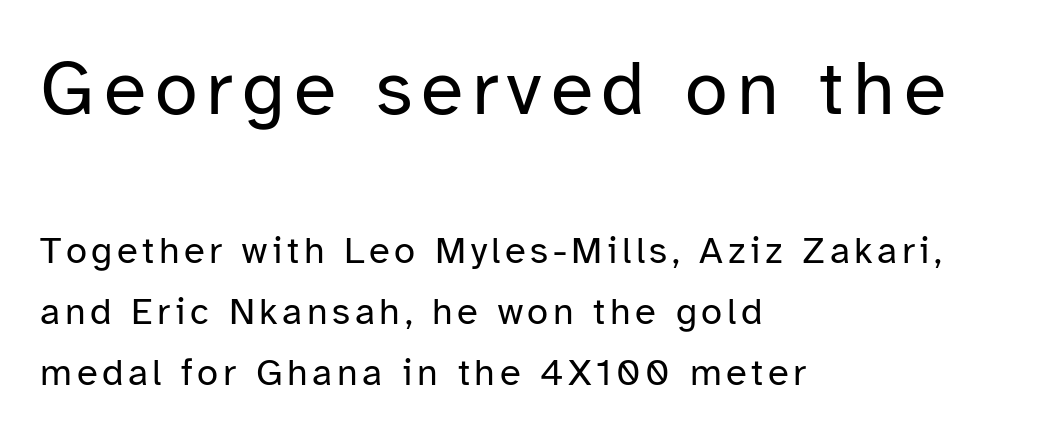
Note the varied advance widths — an 'i' is clearly narrower than an 'm'. Block one is the big one; block two sits smaller underneath. The lines sit at an ordinary, default distance from one another. The rendering shows plain stroke endings on the letterforms — a sans-serif design.
